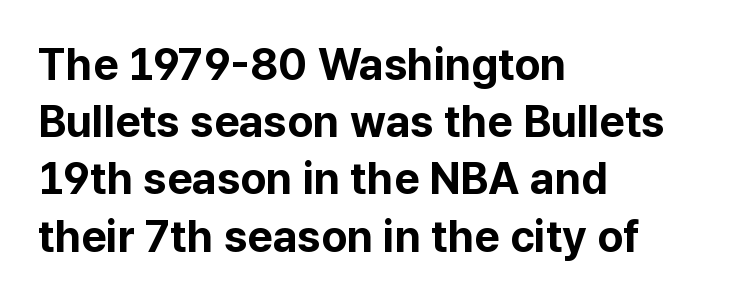
{"serif": "no", "italic": "no", "bold": "yes", "weight": "bold", "width": "normal", "stroke_contrast": "low", "x_height": "medium", "monospaced": "no", "underline": "no", "align": "left", "line_spacing": "normal", "line_spacing_ratio": 1.3, "letter_spacing": "normal", "letter_spacing_em": 0.0, "glyph_px": 44}
